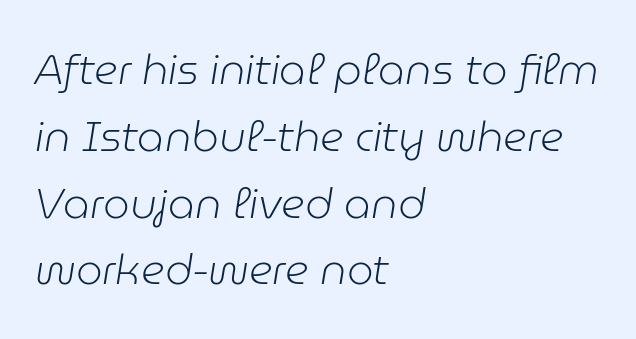
The image shows 42 px light type, italic (leaning right); set left-aligned, normal line spacing (1.59x), normal letter spacing, not underlined; low stroke contrast and a medium x-height.
